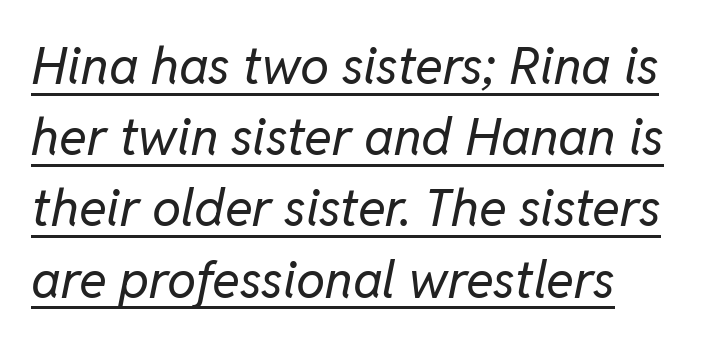
Is this a fixed-width face? No — the glyphs have proportional, varying widths. Inter-character spacing is left at the font's built-in metrics. Quick note: italic. Baseline-to-baseline distance is the conventional proportion of letter height.
